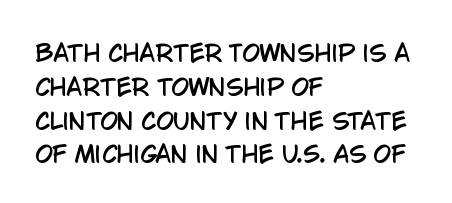
{"italic": "no", "underline": "no", "align": "left", "line_spacing": "normal", "line_spacing_ratio": 1.47, "letter_spacing": "normal", "letter_spacing_em": 0.0, "glyph_px": 23}
